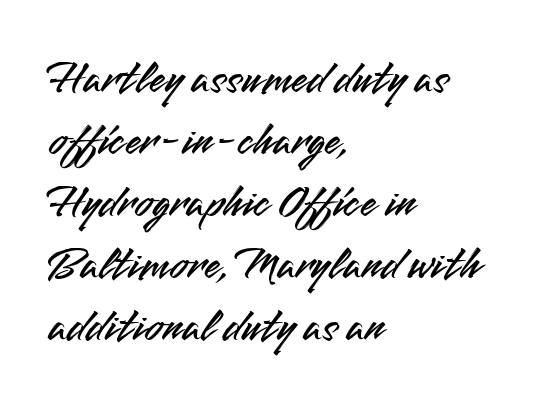
{"serif": "no", "width": "normal", "stroke_contrast": "medium", "x_height": "small", "monospaced": "no", "underline": "no", "align": "left", "line_spacing": "normal", "line_spacing_ratio": 1.32, "letter_spacing": "normal", "letter_spacing_em": 0.0, "glyph_px": 47}
